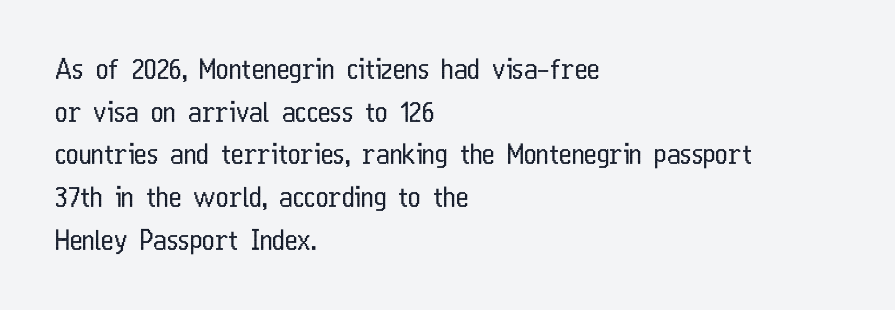
Q: Is the text bold? A: No.
Q: Is the text italic (slanted)? A: No, it is upright.
Q: Is the text underlined? A: No.
Q: How is the paragraph aligned? A: Left-aligned.
Q: Is the spacing between letters normal or unusually wide? A: Normal.
Q: Is the spacing between lines tight, normal or loose? A: Normal.
